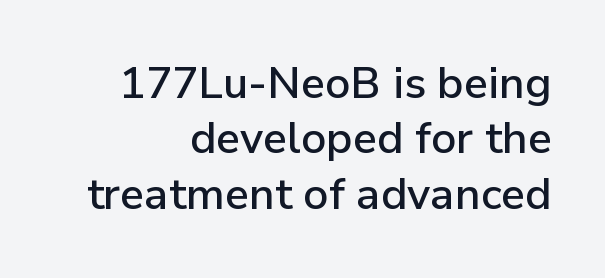
Is there much room between lines? A standard amount, neither cramped nor airy. Italic: no, the glyphs are upright roman. A typesetter would call this proportional, since set widths differ per character. Plain, unruled lines of type. Note: no serifs on the glyphs.
